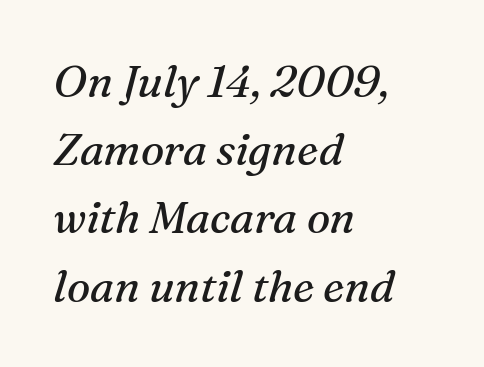
The image shows 44 px regular-weight serif type, italic (leaning right); set left-aligned, normal line spacing (1.55x), normal letter spacing, not underlined; medium stroke contrast and a medium x-height.
